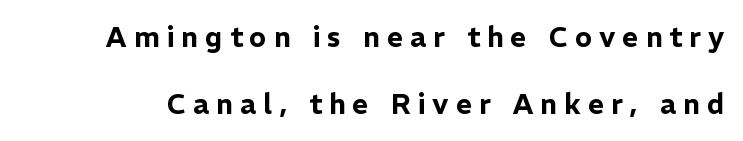
{"serif": "no", "italic": "no", "width": "normal", "stroke_contrast": "low", "x_height": "medium", "monospaced": "no", "underline": "no", "line_spacing": "loose", "line_spacing_ratio": 2.39, "letter_spacing": "wide", "letter_spacing_em": 0.25, "glyph_px": 28}
